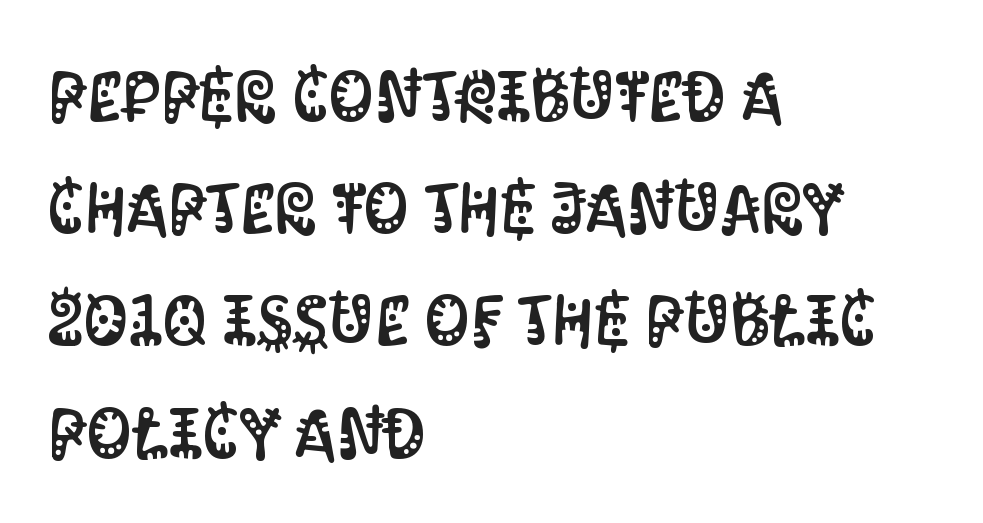
Horizontal bands of white between lines are of average thickness. Bare-footed words on every line. The paragraph has a hard left edge and a soft right edge. The rendering uses natural spacing where letterforms have individual widths. The font family rendered here belongs to the sans-serif group.
